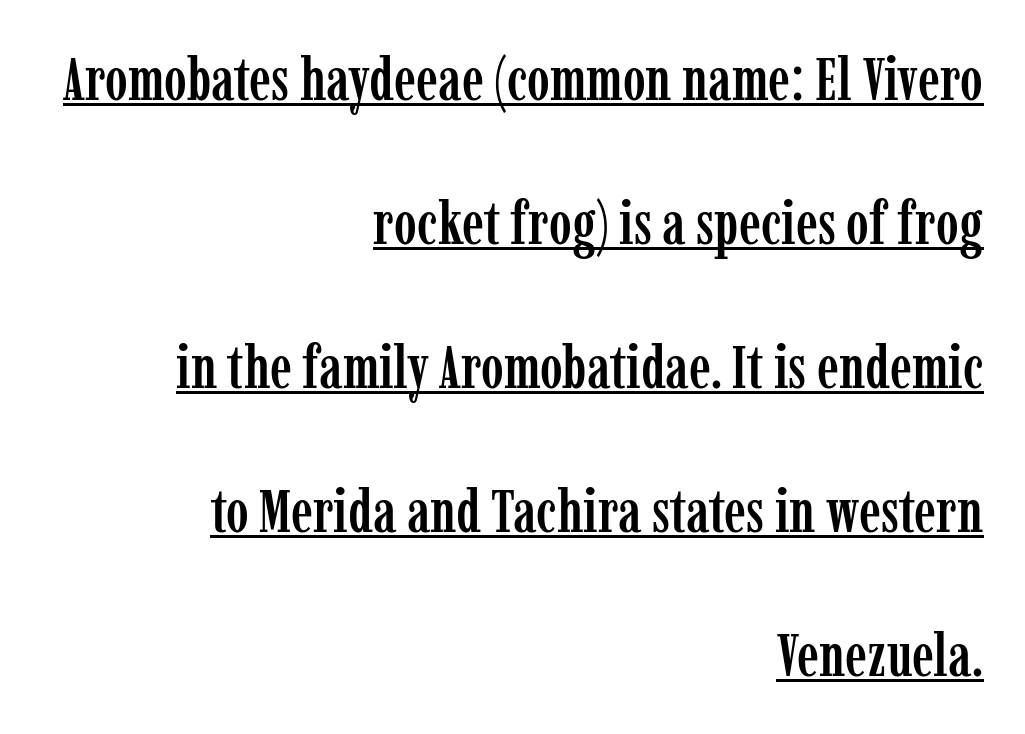
The image shows 61 px condensed serif type, upright; set right-aligned, loose line spacing (2.36x), normal letter spacing, underlined; low stroke contrast and a medium x-height.
